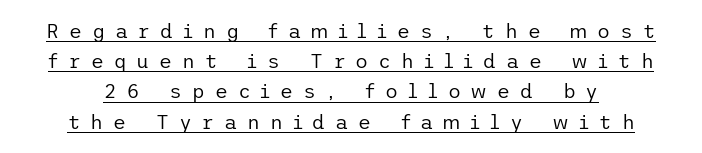
Tracking value appears strongly positive — letters spread wide. The typeface has the unassuming heft of standard copy or less. Whoever set this chose a conventional vertical rhythm. Descenders here cross a horizontal rule under the line. Posture: upright roman.
